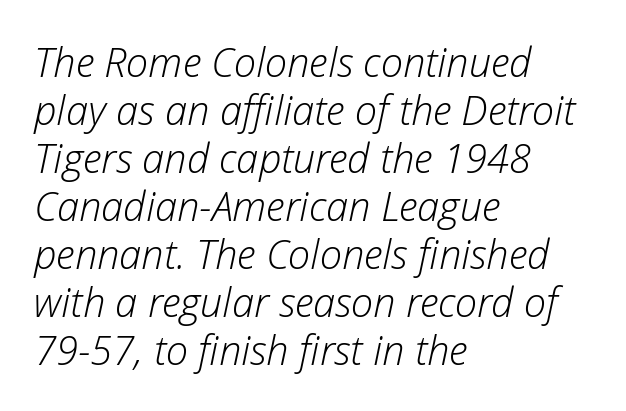
The image shows 40 px light type, italic (leaning right); set left-aligned, line spacing 1.2x, normal letter spacing, not underlined; low stroke contrast and a medium x-height.
